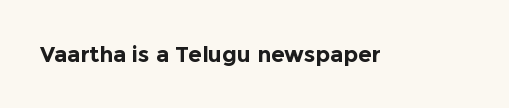
Short note: letters normally spaced. Words float on clear page, feet unadorned. The letters stand upright; this is a roman face. Heavy, bold letterforms.
